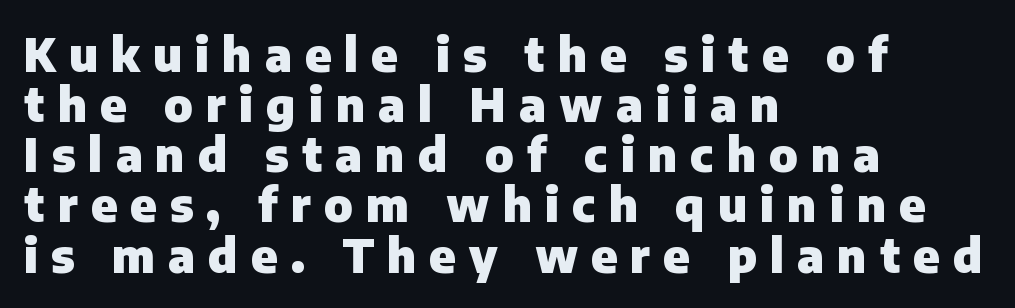
The image shows 46 px heavy sans-serif type, upright; set left-aligned, tight line spacing (1.09x), unusually wide letter spacing (+0.28 em), not underlined; low stroke contrast and a medium x-height.
